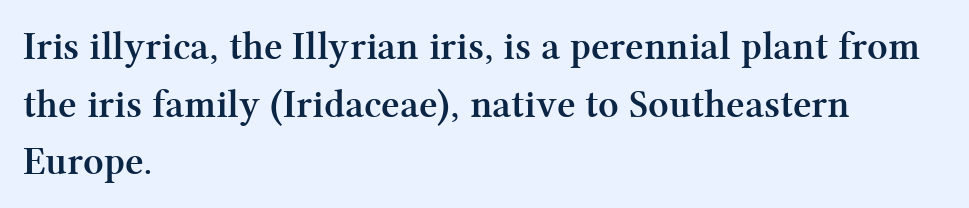
The image shows 40 px semibold serif type, upright; set left-aligned, normal line spacing (1.44x), normal letter spacing, not underlined; medium stroke contrast and a medium x-height.
